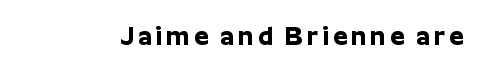
{"italic": "no", "bold": "yes", "underline": "no", "glyph_px": 25}
